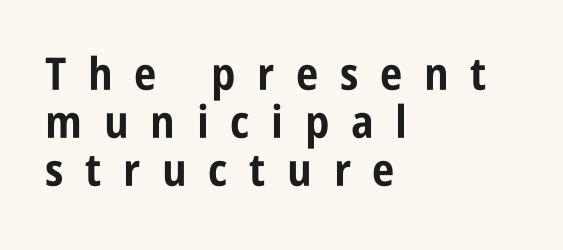
The image shows 45 px bold, condensed sans-serif type, upright; set left-aligned, tight line spacing (1.07x), unusually wide letter spacing (+0.48 em), not underlined; low stroke contrast and a large x-height.
